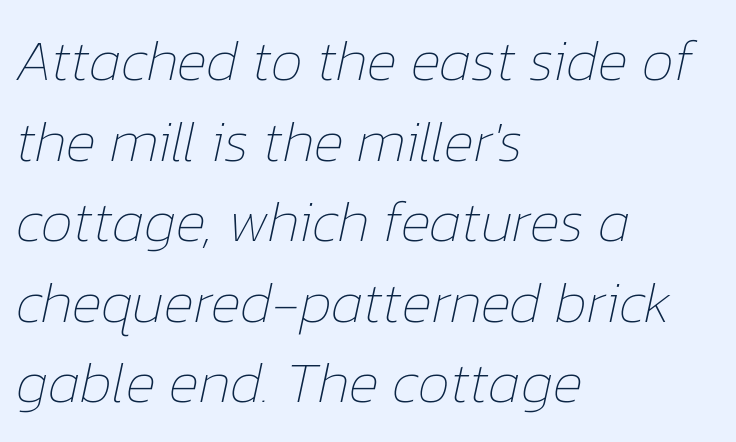
Q: Is the text bold? A: No.
Q: Is the text italic (slanted)? A: Yes, it leans right by about 12 degrees.
Q: Is the text underlined? A: No.
Q: How is the paragraph aligned? A: Left-aligned.
Q: Is the spacing between letters normal or unusually wide? A: Normal.
Q: Is the spacing between lines tight, normal or loose? A: Normal.
Q: Width (condensed, normal, or wide)? A: Normal.
Q: Stroke contrast? A: Low.
Q: x-height? A: Medium.
Q: Monospaced? A: No.
